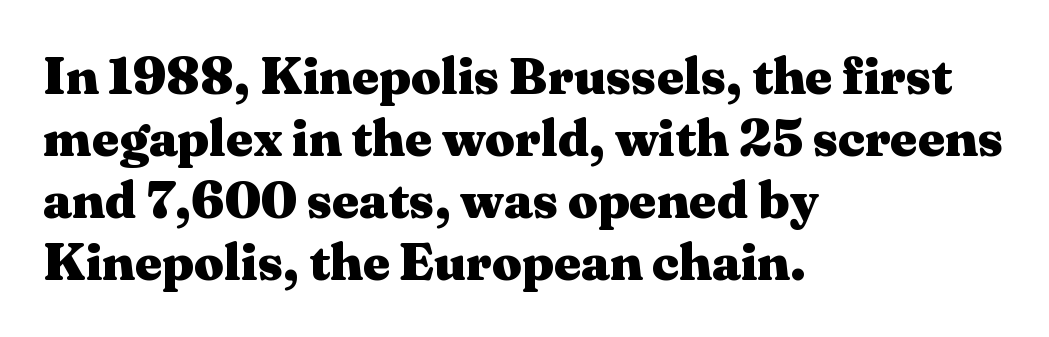
The paragraph has a hard left edge and a soft right edge. The strip under each line holds only bare page. The gaps between neighbouring characters are ordinary and unremarkable. The text was rendered using a seriffed face with decorative stroke endings. The lettering stays uniformly vertical, giving the passage a roman look.
